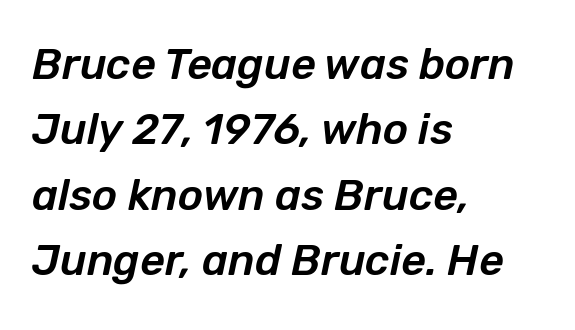
The image shows 43 px text type, italic (leaning right); set left-aligned, normal line spacing (1.52x), normal letter spacing, not underlined; low stroke contrast and a medium x-height.
